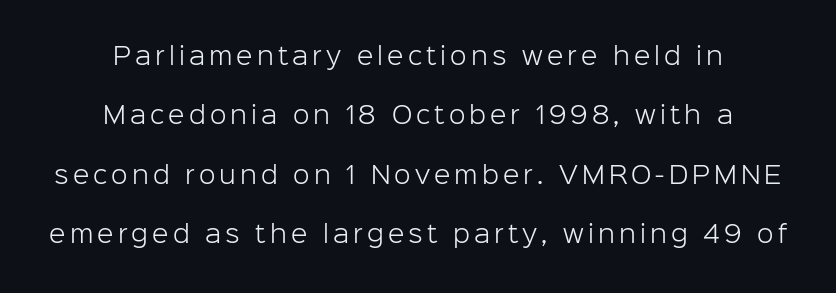
Q: Is the text bold? A: No.
Q: Is the text italic (slanted)? A: No, it is upright.
Q: Is the text underlined? A: No.
Q: How is the paragraph aligned? A: Centered.
Q: Is the spacing between lines tight, normal or loose? A: Loose.
